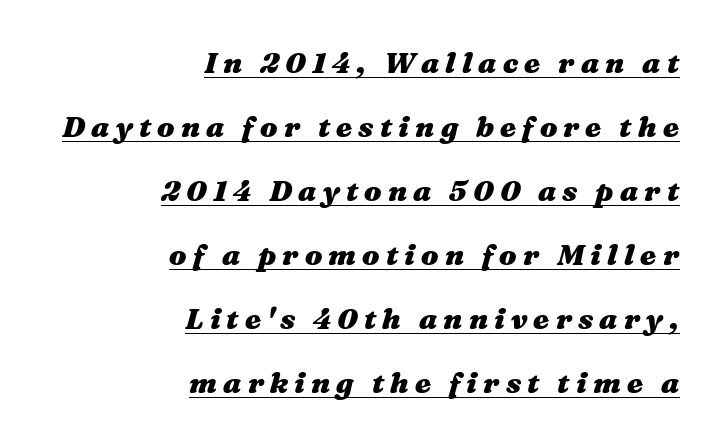
The image shows 29 px heavy, wide type, italic (leaning right); set right-aligned, loose line spacing (2.21x), unusually wide letter spacing (+0.21 em), underlined; medium stroke contrast and a medium x-height.
